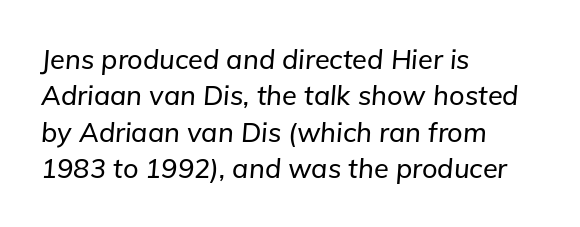
Q: Is the text italic (slanted)? A: Yes, it leans right by about 5 degrees.
Q: Is the text underlined? A: No.
Q: How is the paragraph aligned? A: Left-aligned.
Q: Is the spacing between letters normal or unusually wide? A: Normal.
Q: Is the spacing between lines tight, normal or loose? A: Normal.
